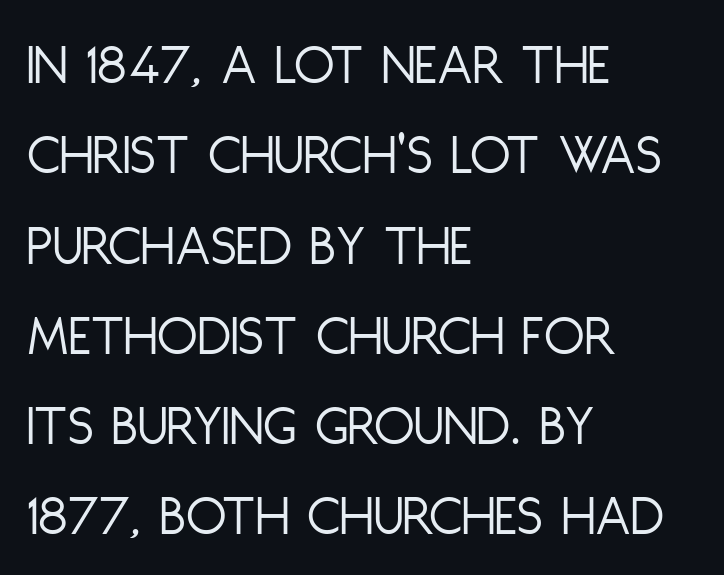
The image shows 59 px light, condensed sans-serif type, upright; set left-aligned, normal line spacing (1.53x), normal letter spacing, not underlined; low stroke contrast and a large x-height.
